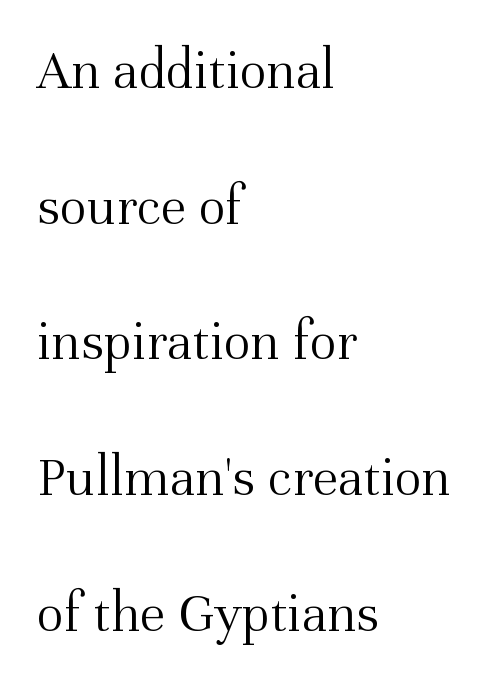
The image shows 57 px light serif type, upright; set left-aligned, loose line spacing (2.38x), normal letter spacing, not underlined; medium stroke contrast and a medium x-height.
